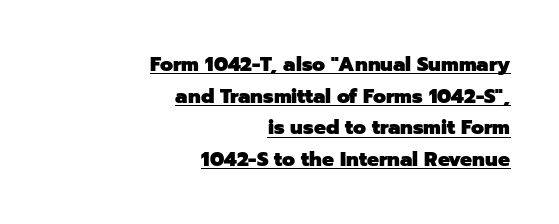
{"italic": "no", "bold": "yes", "underline": "yes", "align": "right", "line_spacing": "normal", "line_spacing_ratio": 1.58, "letter_spacing": "normal", "letter_spacing_em": 0.0, "glyph_px": 20}
